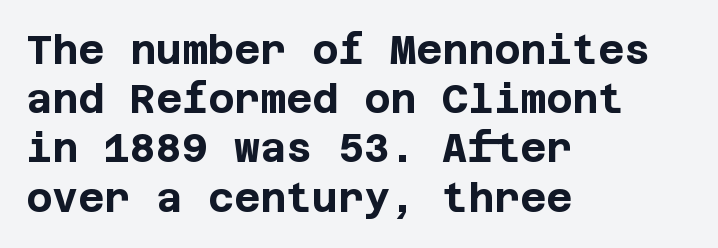
Q: Is the text bold? A: Yes.
Q: Is the text italic (slanted)? A: No, it is upright.
Q: Is the typeface a serif or a sans-serif typeface? A: Sans-serif.
Q: Is the text underlined? A: No.
Q: How is the paragraph aligned? A: Left-aligned.
Q: Is the spacing between letters normal or unusually wide? A: Normal.
Q: Width (condensed, normal, or wide)? A: Normal.
Q: Stroke contrast? A: Low.
Q: x-height? A: Large.
